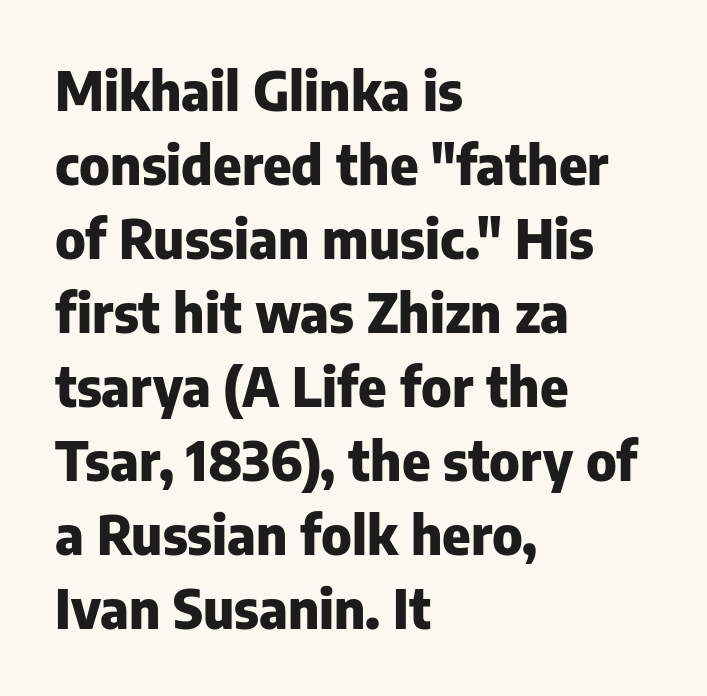
A bare baseline throughout the passage. The rendering keeps characters at their native spacing. A typesetter would mark this as roman, not italic. The ragged edge is on the right, which tells us the setting is flush left. A full-strength bold gives these letters their thick strokes. The face used here is a sans, in the tradition of grotesques and geometrics.
